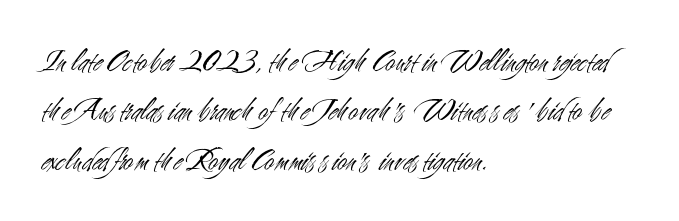
Q: Is the text bold? A: No.
Q: Is the text italic (slanted)? A: Yes.
Q: Is the typeface a serif or a sans-serif typeface? A: Sans-serif.
Q: Is the text underlined? A: No.
Q: How is the paragraph aligned? A: Left-aligned.
Q: Is the spacing between letters normal or unusually wide? A: Normal.
Q: Is the spacing between lines tight, normal or loose? A: Normal.
Q: Width (condensed, normal, or wide)? A: Condensed.
Q: Stroke contrast? A: Medium.
Q: x-height? A: Small.
Q: Monospaced? A: No.
